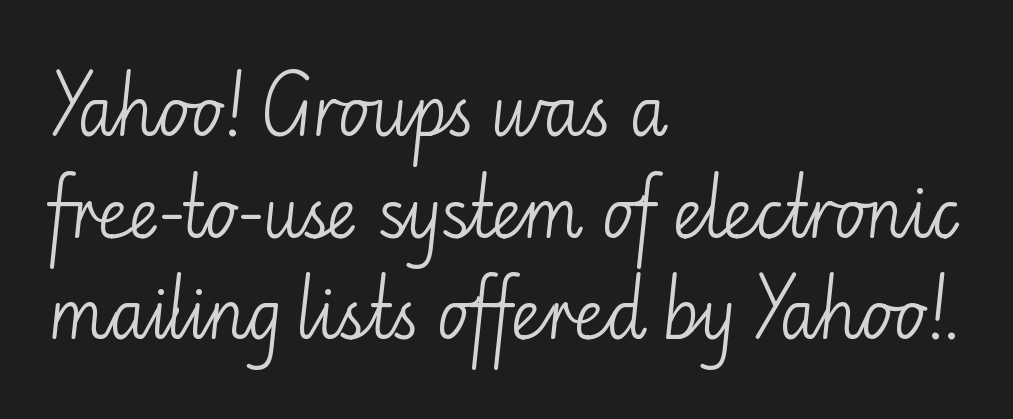
Q: Is the text bold? A: No.
Q: Is the text italic (slanted)? A: Yes.
Q: Is the typeface a serif or a sans-serif typeface? A: Sans-serif.
Q: Is the text underlined? A: No.
Q: How is the paragraph aligned? A: Left-aligned.
Q: Is the spacing between letters normal or unusually wide? A: Normal.
Q: Is the spacing between lines tight, normal or loose? A: Normal.
Q: Width (condensed, normal, or wide)? A: Normal.
Q: Stroke contrast? A: Low.
Q: x-height? A: Small.
Q: Monospaced? A: No.
